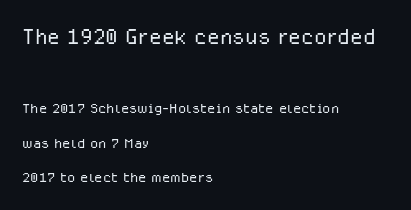
Tall strokes in this sample are plumb rather than angled. Compared with a centered layout, this one pins lines to the left instead. These lines are rendered in a variable-pitch font. Is the stroke heavy? The answer is a plain regular-or-lighter. Tracking here is standard; glyphs follow each other at the usual distance.
